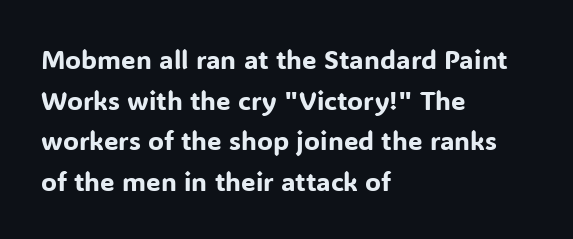
This rendering features lettering with no underline. How are the letters spaced? Ordinarily, with no added tracking. The setting favours the left margin, as ordinary paragraphs usually do. Does the lettering tilt? It doesn't — this is upright. Summary of vertical rhythm: regular, with standard interline spacing.
